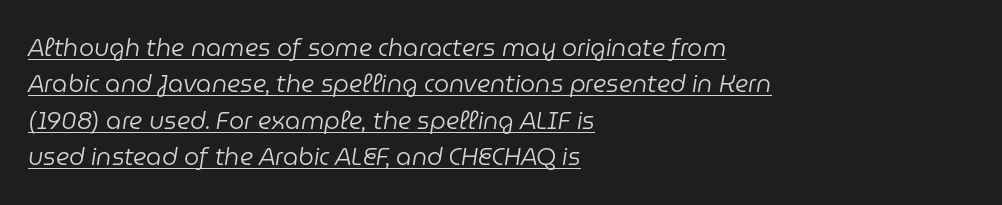
A typesetter would mark this as italic. The lines sit at an ordinary, default distance from one another. Does a line run under the words? Yes, clearly. No heavy texture on the line: the type isn't bold. Line beginnings align vertically; line endings do not. Glyph-to-glyph distance matches everyday printed text.
